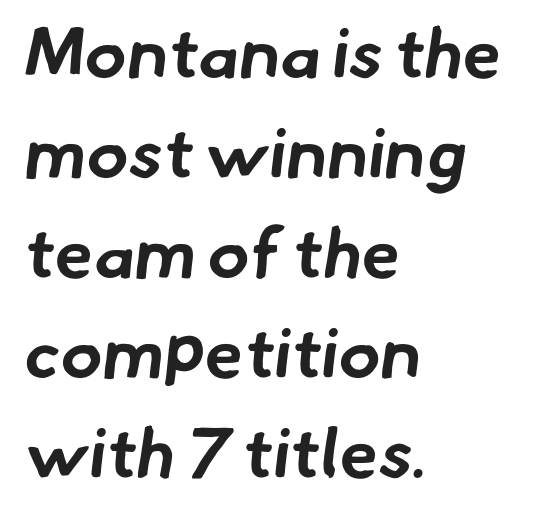
The image shows 70 px bold sans-serif type; set left-aligned, normal line spacing (1.43x), normal letter spacing, not underlined; low stroke contrast and a small x-height.
